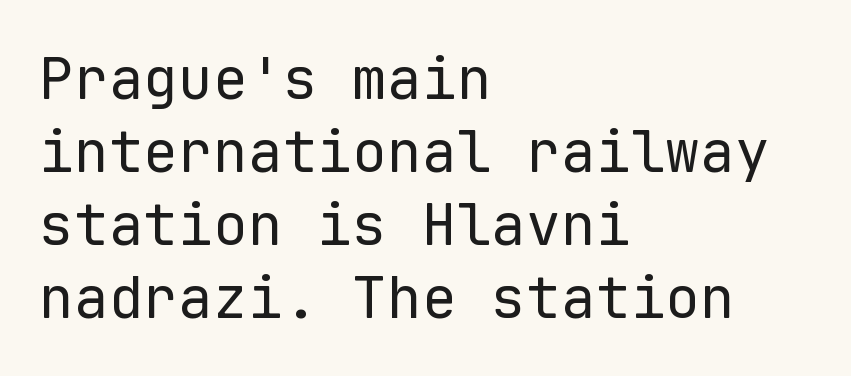
The image shows 58 px regular-weight sans-serif type, upright, monospaced; set left-aligned, normal line spacing (1.26x), normal letter spacing, not underlined; low stroke contrast and a medium x-height.
